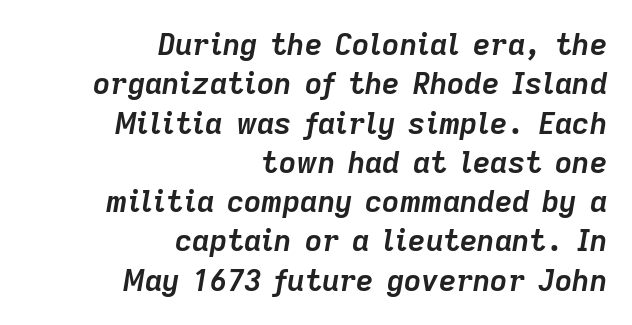
A typesetter would call this proportional, since set widths differ per character. These lines were composed using italics. The gaps between neighbouring characters are ordinary and unremarkable. The passage shown is not underscored anywhere.
